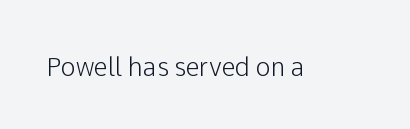
Q: Is the text italic (slanted)? A: No, it is upright.
Q: Is the text underlined? A: No.
Q: Is the spacing between letters normal or unusually wide? A: Normal.
